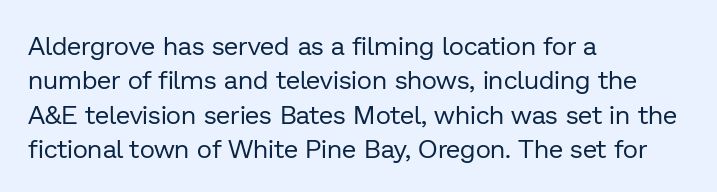
{"italic": "no", "bold": "no", "underline": "no", "align": "left", "line_spacing": "normal", "line_spacing_ratio": 1.32, "letter_spacing": "normal", "letter_spacing_em": 0.0, "glyph_px": 26}
